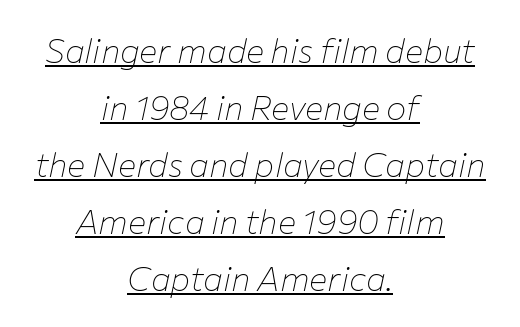
{"italic": "yes", "lean": "right", "slant_degrees": 12, "bold": "no", "weight": "thin", "width": "normal", "stroke_contrast": "low", "x_height": "medium", "monospaced": "no", "underline": "yes", "align": "center", "line_spacing": "normal", "line_spacing_ratio": 1.68, "letter_spacing": "normal", "letter_spacing_em": 0.0, "glyph_px": 34}
